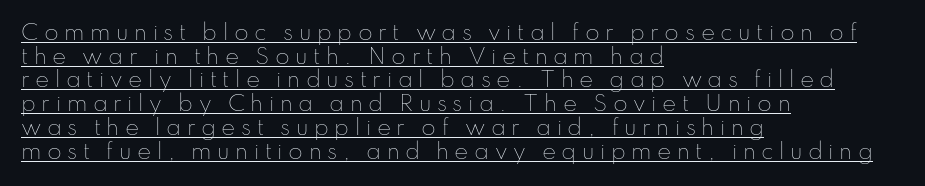
This sample uses an upright cut, with every glyph sitting square on the baseline. Words appear elongated and porous because spacing is wide. Whoever set this chose condensed vertical rhythm over breathing room. Every row of glyphs begins at an identical x-position on the left. In designer terms, the underline attribute is active on this setting. Ink coverage per letter is moderate at most.
